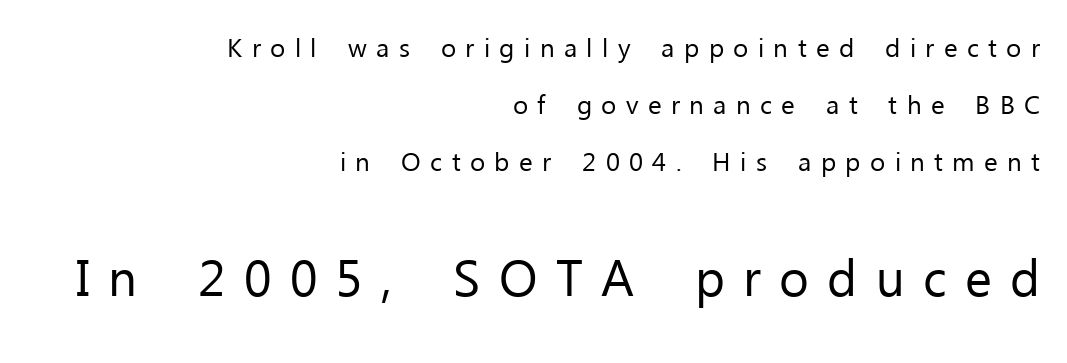
{"serif": "no", "italic": "no", "bold": "no", "weight": "regular", "width": "normal", "stroke_contrast": "low", "x_height": "medium", "monospaced": "no", "underline": "no", "align": "right", "line_spacing": "loose", "line_spacing_ratio": 2.19, "letter_spacing": "wide", "letter_spacing_em": 0.36, "larger_block": "second", "size_ratio": 1.96, "glyph_px": 51}
